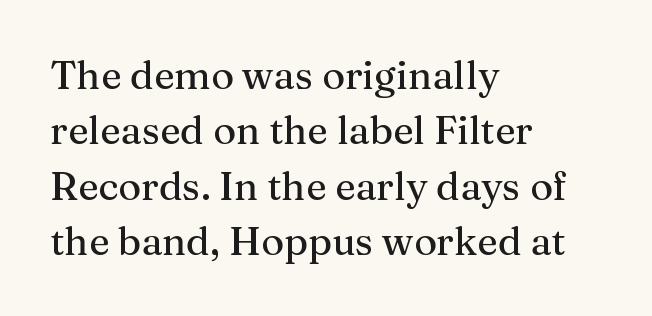
The image shows 39 px serif type, upright; set left-aligned, normal line spacing (1.42x), normal letter spacing, not underlined; medium stroke contrast and a medium x-height.
